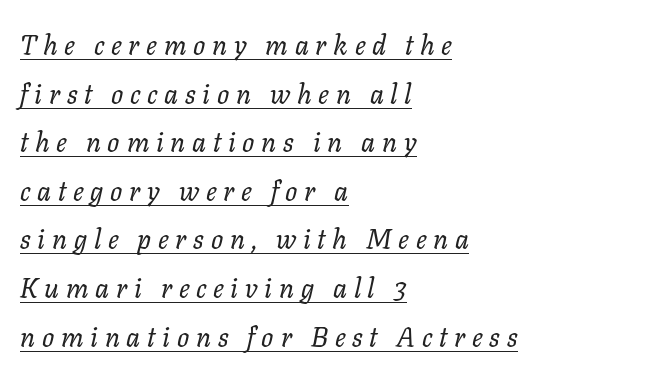
Line starts are locked; line ends wander. Students, note that the glyphs here are deliberately spaced far apart. Check the space under the baseline: a stroke is drawn there. The whole block is typeset with a tilt.
